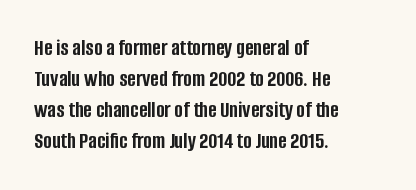
Caption: bold face, heavy strokes. Compared with typical body copy, the letter spacing here is the same. Line starts are locked; line ends wander. The axis of the letterforms is exactly vertical.
